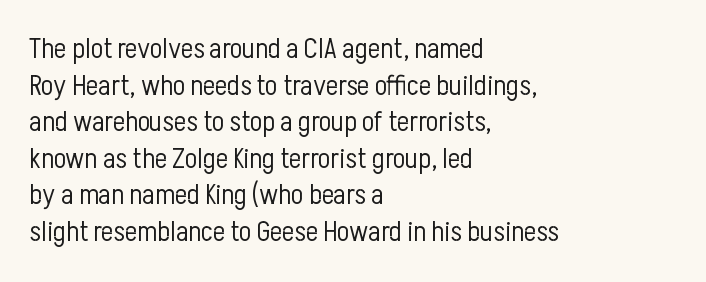
Q: Is the text bold? A: No.
Q: Is the text italic (slanted)? A: No, it is upright.
Q: Is the typeface a serif or a sans-serif typeface? A: Sans-serif.
Q: Is the text underlined? A: No.
Q: How is the paragraph aligned? A: Left-aligned.
Q: Is the spacing between letters normal or unusually wide? A: Normal.
Q: Is the spacing between lines tight, normal or loose? A: Normal.
Q: Width (condensed, normal, or wide)? A: Condensed.
Q: Stroke contrast? A: Low.
Q: x-height? A: Medium.
Q: Monospaced? A: No.
